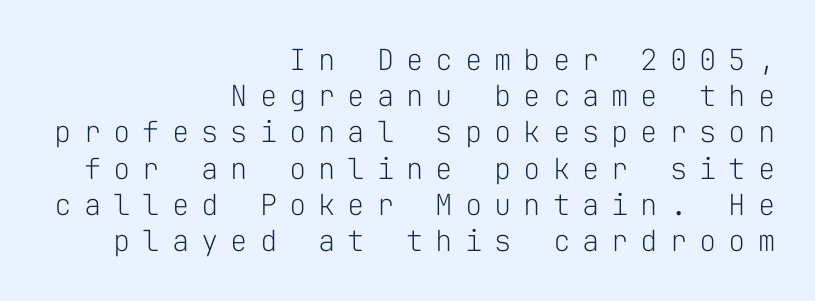
Only glyphs here, with clear space below each row. Caption: face not bold, strokes unweighted. Each letter, wide or thin by design, is forced into the same width here. Baseline-to-baseline distance is the conventional proportion of letter height.
